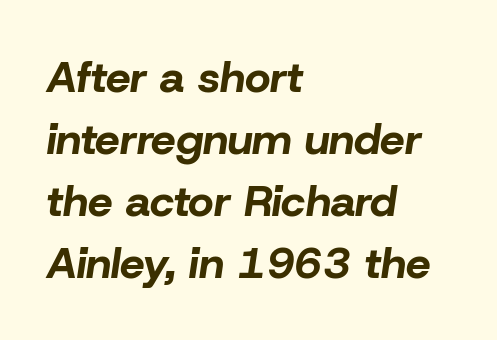
Q: Is the text bold? A: Yes.
Q: Is the text italic (slanted)? A: Yes, it leans right by about 8 degrees.
Q: Is the text underlined? A: No.
Q: How is the paragraph aligned? A: Left-aligned.
Q: Is the spacing between letters normal or unusually wide? A: Normal.
Q: Is the spacing between lines tight, normal or loose? A: Normal.
Q: Width (condensed, normal, or wide)? A: Normal.
Q: Stroke contrast? A: Low.
Q: x-height? A: Medium.
Q: Monospaced? A: No.
